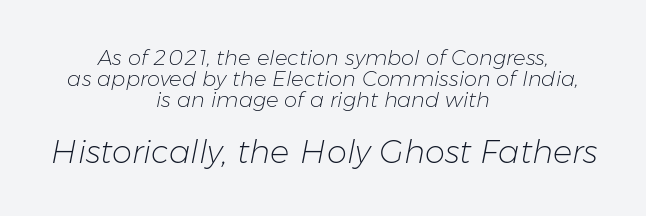
{"italic": "yes", "lean": "right", "slant_degrees": 11, "bold": "no", "weight": "light", "width": "normal", "stroke_contrast": "low", "x_height": "medium", "monospaced": "no", "underline": "no", "align": "center", "line_spacing": "tight", "line_spacing_ratio": 0.99, "letter_spacing": "normal", "letter_spacing_em": 0.0, "larger_block": "second", "size_ratio": 1.52, "glyph_px": 32}
